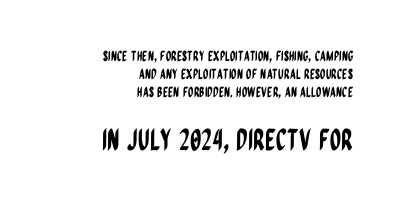
{"serif": "no", "italic": "no", "width": "condensed", "stroke_contrast": "low", "x_height": "large", "monospaced": "no", "underline": "no", "align": "right", "line_spacing": "normal", "line_spacing_ratio": 1.29, "letter_spacing": "normal", "letter_spacing_em": 0.0, "larger_block": "second", "size_ratio": 2.07, "glyph_px": 29}
